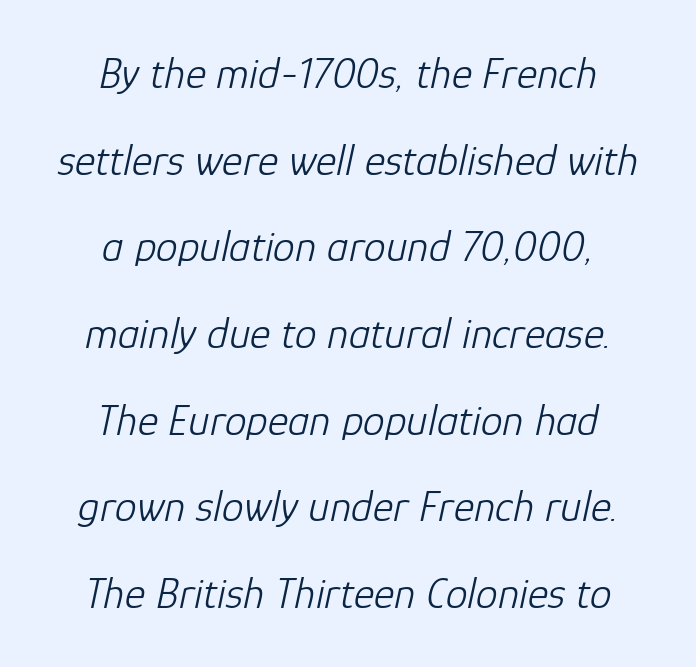
Q: Is the text bold? A: No.
Q: Is the text italic (slanted)? A: Yes, it leans right by about 12 degrees.
Q: Is the text underlined? A: No.
Q: How is the paragraph aligned? A: Centered.
Q: Is the spacing between letters normal or unusually wide? A: Normal.
Q: Is the spacing between lines tight, normal or loose? A: Loose.
Q: Width (condensed, normal, or wide)? A: Normal.
Q: Stroke contrast? A: Low.
Q: x-height? A: Medium.
Q: Monospaced? A: No.
